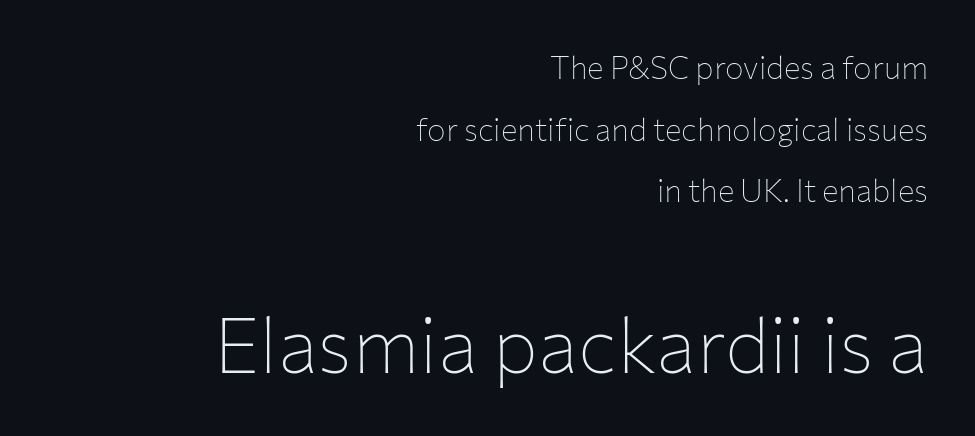
Is the stroke heavy? The answer is a plain regular-or-lighter. The letterforms sit shoulder to shoulder at normal distance. Letters rest on an invisible, unmarked baseline. You could fit nearly another row in the gap between these rows. The second block has been scaled up relative to the first. Do the characters align in a grid? No, the font is proportional.
